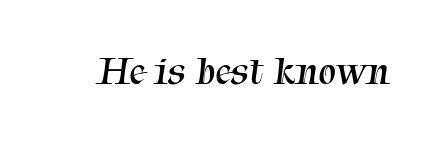
Counters stay open thanks to moderate or lighter strokes. Is this a fixed-width face? No — the glyphs have proportional, varying widths. The gap between lines stays unmarked. Between one letter and the next there's only the usual sliver of space. The face used here is seriffed, in the tradition of book romans.
